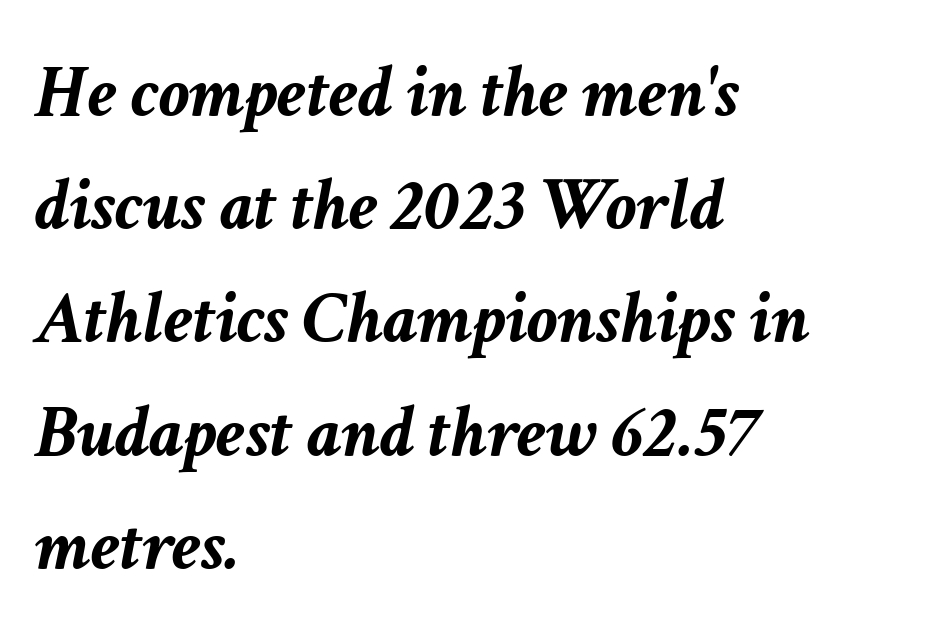
Style check: oblique. Typographic density is high because the face is bold. Nothing unusual about the tracking: characters are spaced as the font intends. Is the block centered? No — it sits flush against the left margin.
